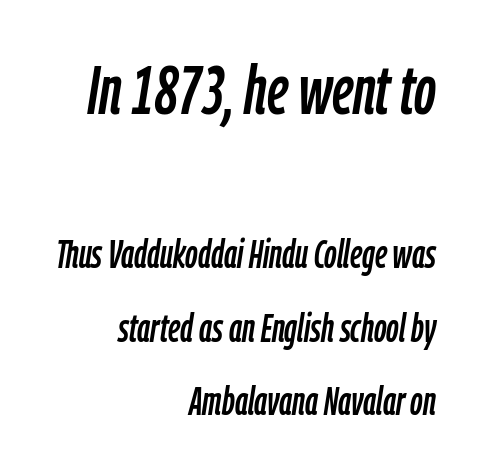
Reading down the block, your eye finds every line finishing at a fixed right position. These two chunks differ in scale, with the top chunk taking the larger measure. The glyphs look as if they've been sheared to an angle. The specimen omits any rule beneath the text block's lines. Is the letter spacing exaggerated? No — it looks like the ordinary default.
